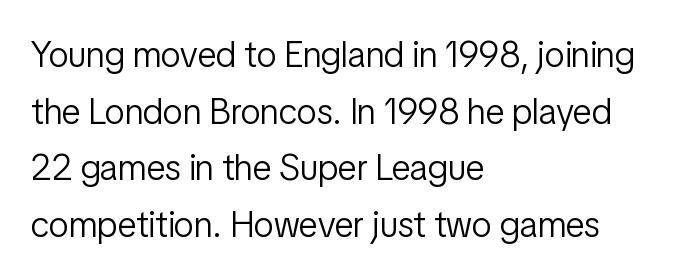
{"serif": "no", "italic": "no", "bold": "no", "weight": "light", "width": "condensed", "stroke_contrast": "low", "x_height": "medium", "monospaced": "no", "underline": "no", "align": "left", "line_spacing": "normal", "line_spacing_ratio": 1.57, "letter_spacing": "normal", "letter_spacing_em": 0.0, "glyph_px": 36}
